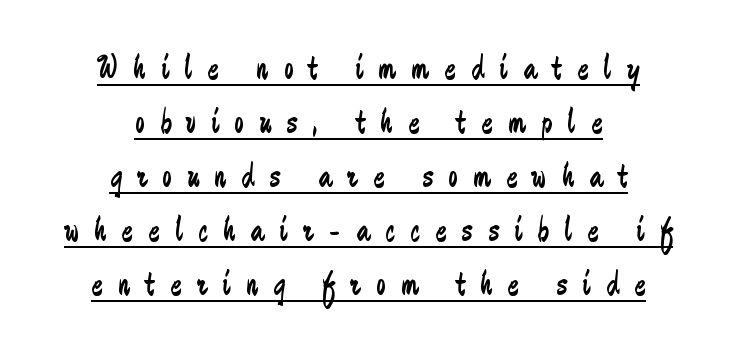
{"serif": "no", "bold": "no", "weight": "regular", "width": "condensed", "stroke_contrast": "low", "x_height": "small", "monospaced": "no", "underline": "yes", "align": "center", "line_spacing": "normal", "line_spacing_ratio": 1.59, "letter_spacing": "wide", "letter_spacing_em": 0.45, "glyph_px": 34}
